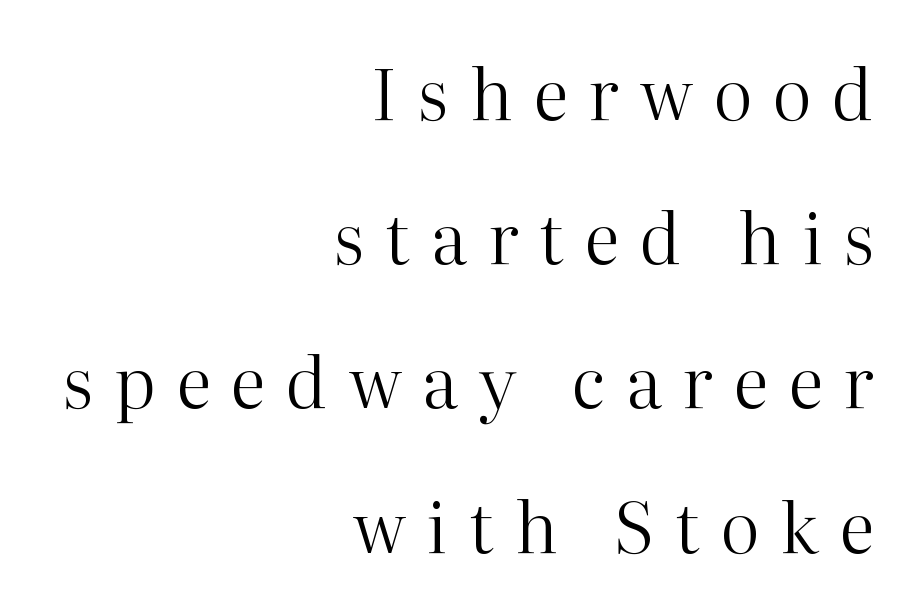
Q: Is the text bold? A: No.
Q: Is the text italic (slanted)? A: No, it is upright.
Q: Is the typeface a serif or a sans-serif typeface? A: Serif.
Q: Is the text underlined? A: No.
Q: How is the paragraph aligned? A: Right-aligned.
Q: Is the spacing between letters normal or unusually wide? A: Unusually wide.
Q: Is the spacing between lines tight, normal or loose? A: Loose.
Q: Width (condensed, normal, or wide)? A: Normal.
Q: Stroke contrast? A: High.
Q: x-height? A: Medium.
Q: Monospaced? A: No.
